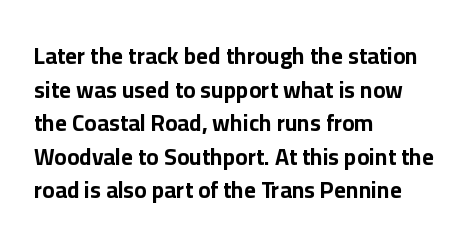
Q: Is the text bold? A: Yes.
Q: Is the text italic (slanted)? A: No, it is upright.
Q: Is the text underlined? A: No.
Q: How is the paragraph aligned? A: Left-aligned.
Q: Is the spacing between letters normal or unusually wide? A: Normal.
Q: Is the spacing between lines tight, normal or loose? A: Normal.
